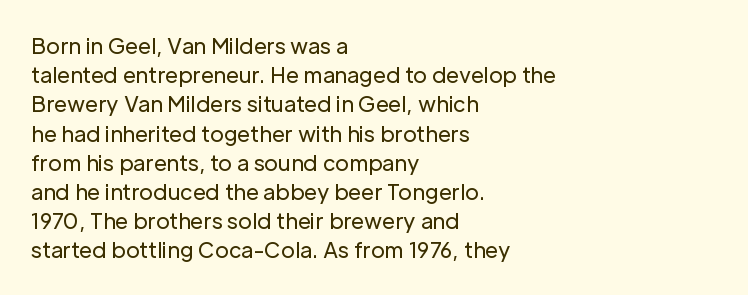
The image shows 21 px text type, upright; set left-aligned, normal line spacing (1.39x), normal letter spacing, not underlined.
